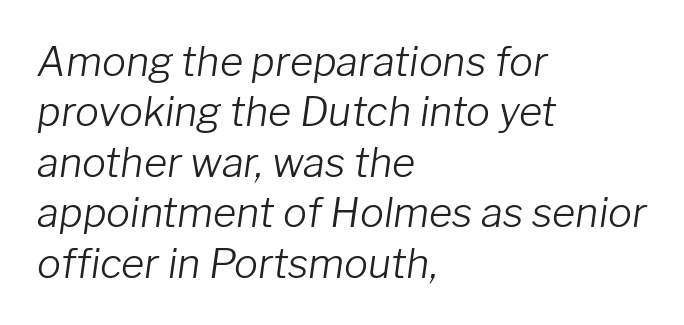
{"italic": "yes", "lean": "right", "slant_degrees": 8, "bold": "no", "weight": "light", "width": "normal", "stroke_contrast": "low", "x_height": "medium", "monospaced": "no", "underline": "no", "align": "left", "line_spacing": "normal", "line_spacing_ratio": 1.26, "letter_spacing": "normal", "letter_spacing_em": 0.0, "glyph_px": 40}
